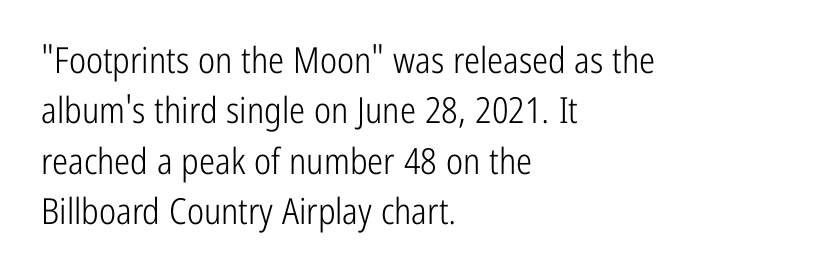
{"serif": "no", "italic": "no", "bold": "no", "weight": "light", "width": "condensed", "stroke_contrast": "low", "x_height": "medium", "monospaced": "no", "underline": "no", "align": "left", "line_spacing": "normal", "line_spacing_ratio": 1.4, "letter_spacing": "normal", "letter_spacing_em": 0.0, "glyph_px": 36}
